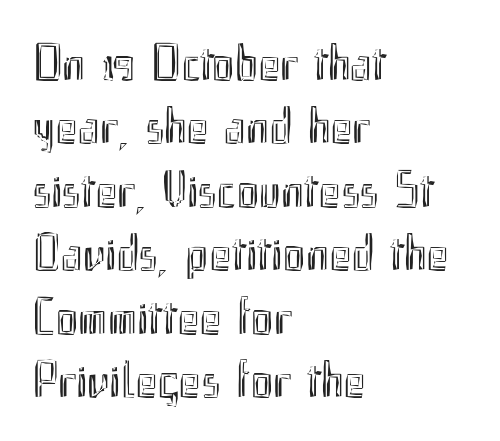
The rendering anchors every line to the left-hand side. Varying glyph widths throughout — classic text-font behaviour. No italicization has been applied; the sample stays upright. Does extra space separate the letters? No, they use regular spacing. A bare baseline throughout the passage.
